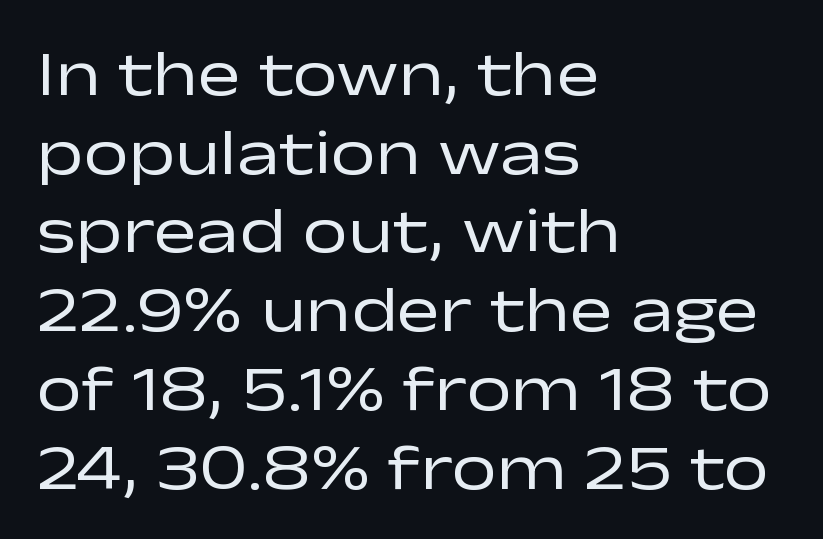
The image shows 64 px regular-weight, wide sans-serif type, upright; set left-aligned, line spacing 1.23x, normal letter spacing, not underlined; low stroke contrast and a medium x-height.
